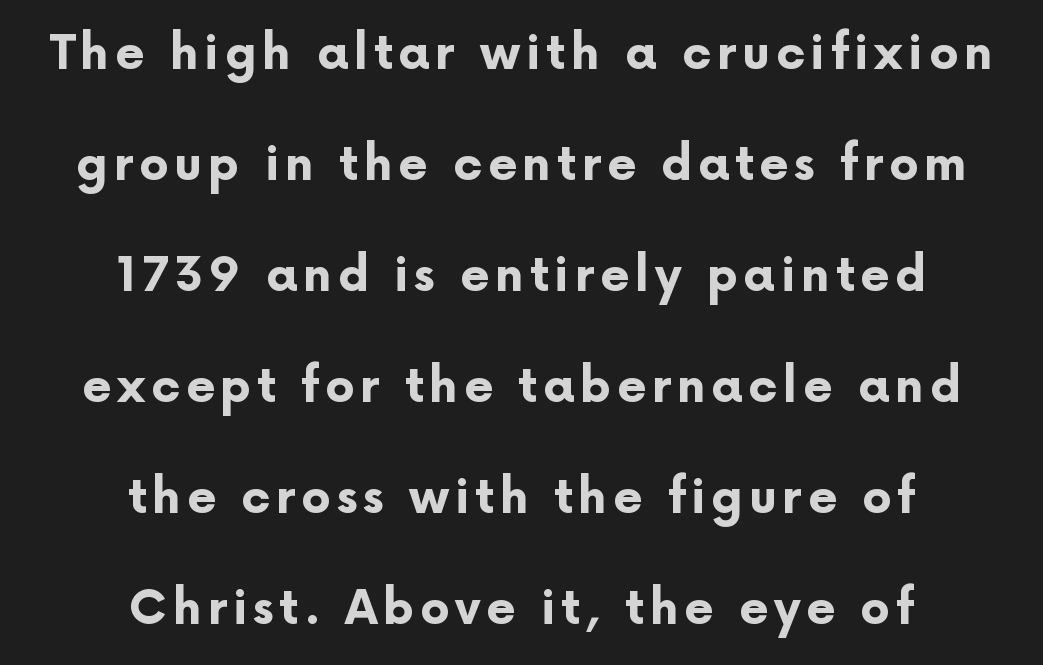
Serif or sans? Sans — the stroke terminals are bare. Each glyph is drawn with heavy, bold strokes. Italic: no, the glyphs are upright roman. Summary of vertical rhythm: relaxed, with wide interline spacing. Descender tails drop into unmarked territory.
